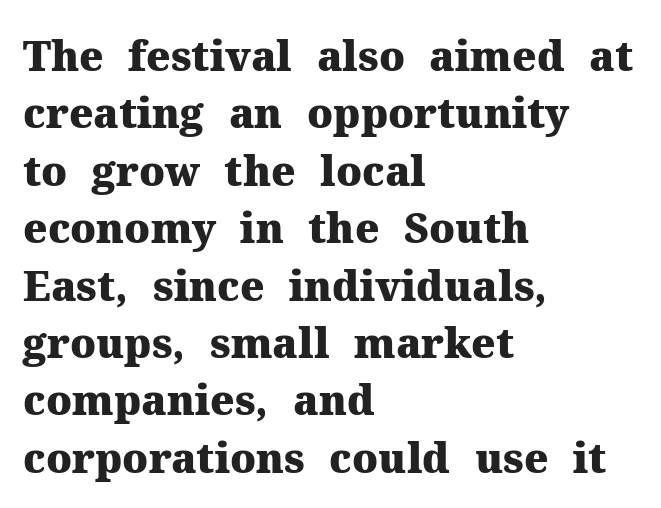
Short and long lines alike share a common starting point at left. Letterform terminals end in serifs throughout the passage. The words here are not underlined. Glyph-to-glyph distance matches everyday printed text.
